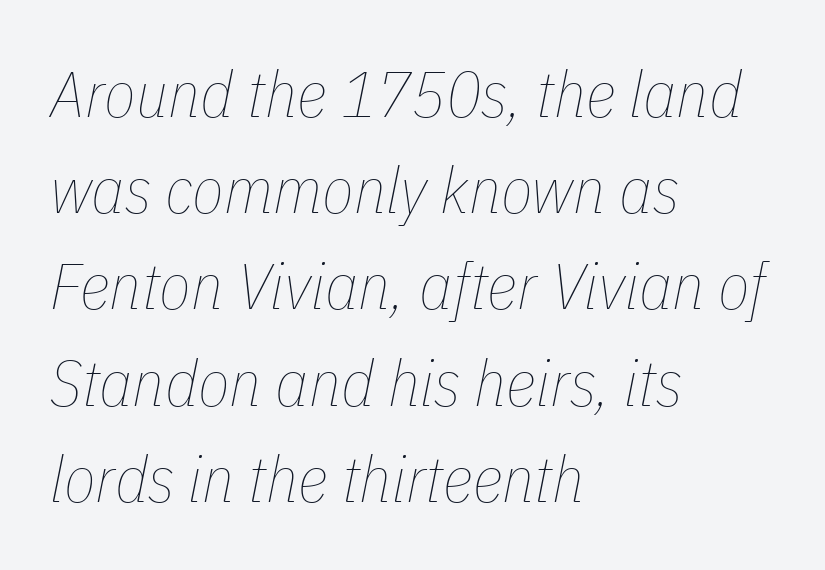
Q: Is the text bold? A: No.
Q: Is the text italic (slanted)? A: Yes, it leans right by about 11 degrees.
Q: Is the text underlined? A: No.
Q: How is the paragraph aligned? A: Left-aligned.
Q: Is the spacing between letters normal or unusually wide? A: Normal.
Q: Is the spacing between lines tight, normal or loose? A: Normal.
Q: Width (condensed, normal, or wide)? A: Condensed.
Q: Stroke contrast? A: Low.
Q: x-height? A: Medium.
Q: Monospaced? A: No.
